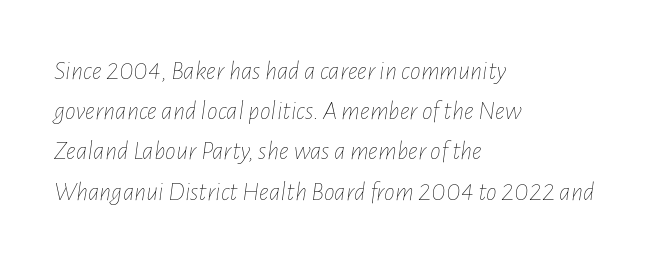
{"italic": "yes", "lean": "right", "slant_degrees": 7, "bold": "no", "underline": "no", "align": "left", "line_spacing": "normal", "line_spacing_ratio": 1.49, "letter_spacing": "normal", "letter_spacing_em": 0.0, "glyph_px": 27}
